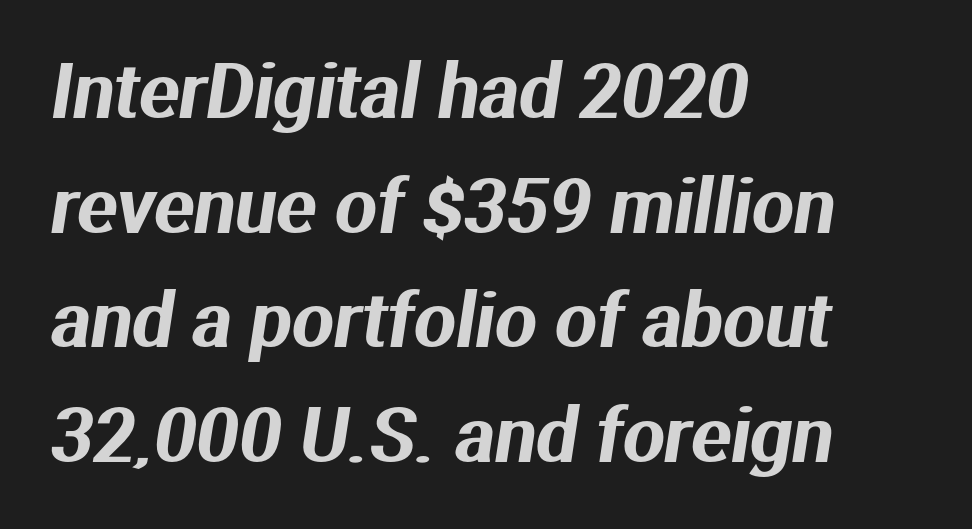
{"serif": "no", "width": "normal", "stroke_contrast": "medium", "x_height": "medium", "monospaced": "no", "underline": "no", "align": "left", "line_spacing": "normal", "line_spacing_ratio": 1.55, "letter_spacing": "normal", "letter_spacing_em": 0.0, "glyph_px": 74}
